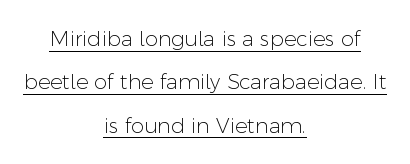
{"italic": "no", "bold": "no", "underline": "yes", "align": "center", "line_spacing": "loose", "line_spacing_ratio": 2.06, "letter_spacing": "normal", "letter_spacing_em": 0.0, "glyph_px": 21}
